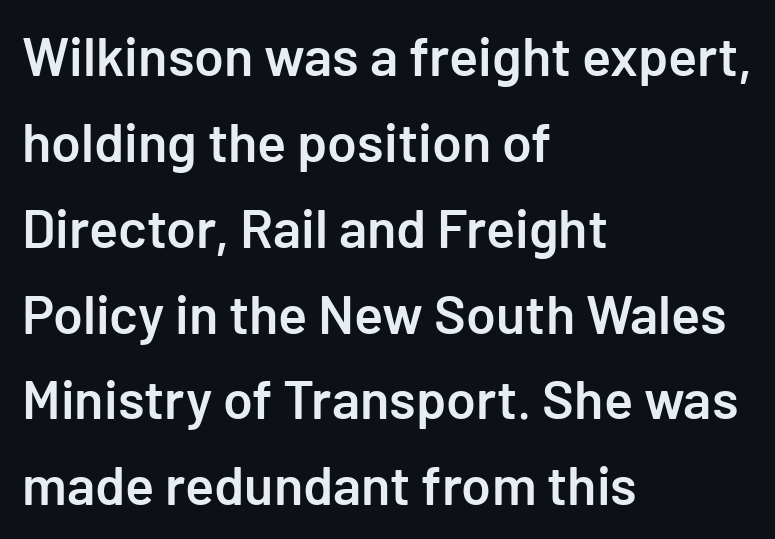
The rendering uses a semibold face; strokes are thickened but not to full bold. These lines were composed using upright roman letters. Quick note: underline off. Notice how the passage keeps a crisp vertical edge on the left only.
